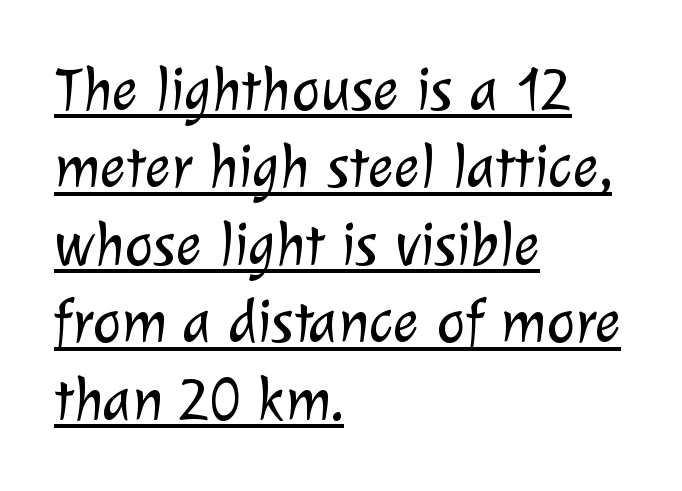
The image shows 61 px light sans-serif type; set left-aligned, normal line spacing (1.27x), normal letter spacing, underlined; low stroke contrast and a medium x-height.
